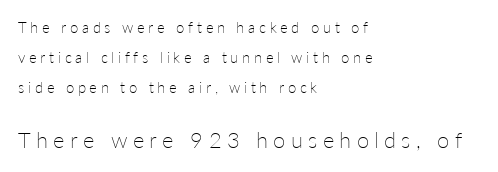
The image shows 22 px text type, upright; set left-aligned, loose line spacing (2.01x), unusually wide letter spacing (+0.24 em), not underlined; the second (bottom) block is 1.47x larger.
